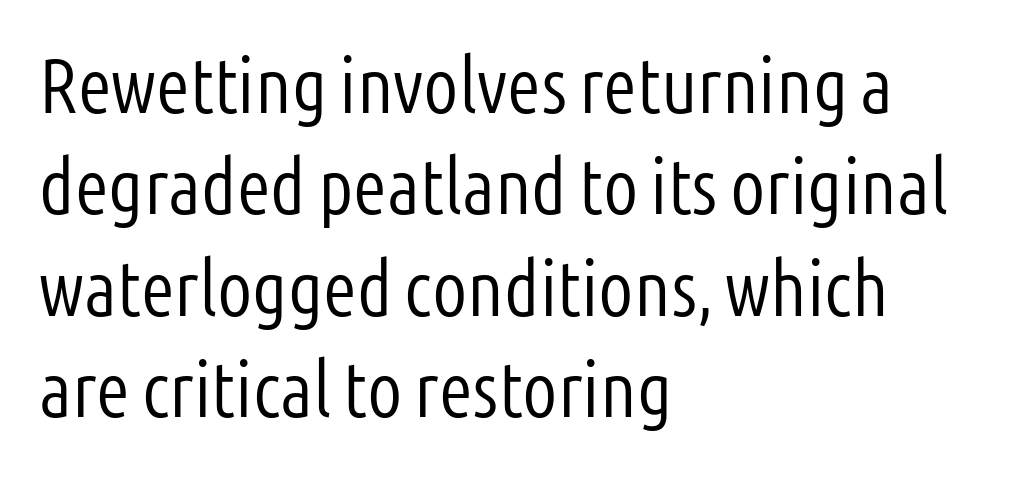
Q: Is the text bold? A: No.
Q: Is the text italic (slanted)? A: No, it is upright.
Q: Is the typeface a serif or a sans-serif typeface? A: Sans-serif.
Q: Is the text underlined? A: No.
Q: How is the paragraph aligned? A: Left-aligned.
Q: Is the spacing between letters normal or unusually wide? A: Normal.
Q: Is the spacing between lines tight, normal or loose? A: Normal.
Q: Width (condensed, normal, or wide)? A: Condensed.
Q: Stroke contrast? A: Low.
Q: x-height? A: Medium.
Q: Monospaced? A: No.
